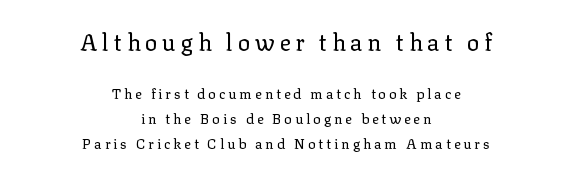
{"italic": "no", "bold": "no", "underline": "no", "align": "center", "line_spacing_ratio": 1.77, "letter_spacing": "wide", "letter_spacing_em": 0.21, "larger_block": "first", "size_ratio": 1.64, "glyph_px": 23}
